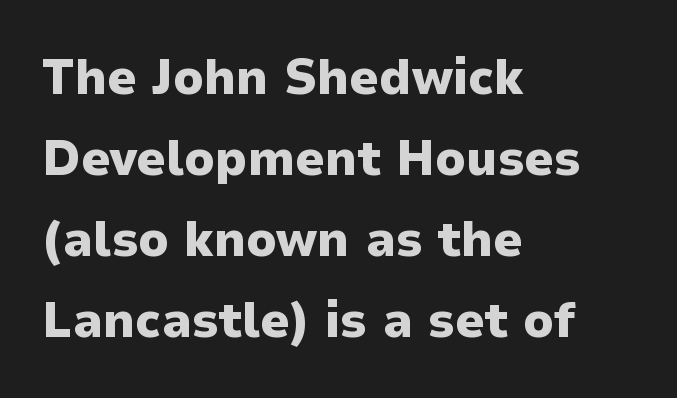
Note the varied advance widths — an 'i' is clearly narrower than an 'm'. The baseline area is clear. Left-aligned paragraph, ragged on the right. This is heavy type, rendered in bold.
